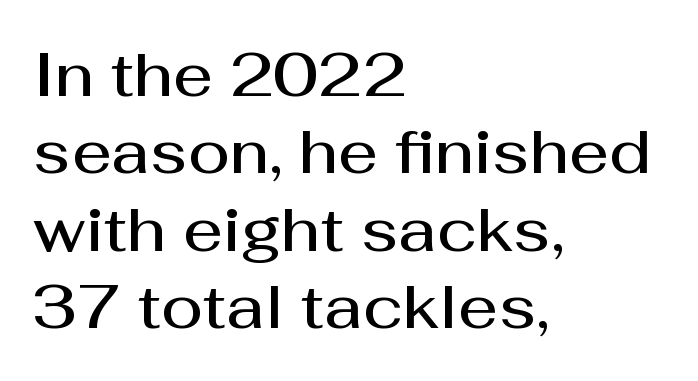
A somewhat darkened texture: the type is semibold rather than bold. The passage shown is typed in a proportional face where columns would drift. These lines sit exactly where default settings would place them. Glance below the letters and you will spot only blank space. Nobody touched the tracking dial on this one. This sample uses an upright cut, with every glyph sitting square on the baseline.
